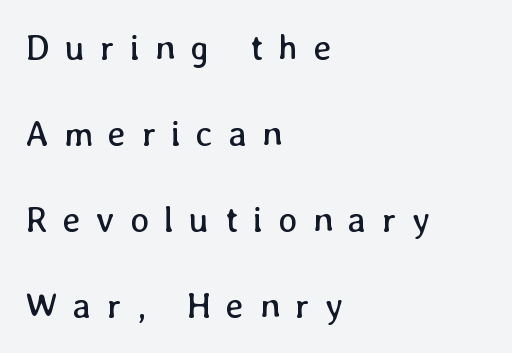
Q: Is the text bold? A: No.
Q: Is the text italic (slanted)? A: No, it is upright.
Q: Is the text underlined? A: No.
Q: How is the paragraph aligned? A: Left-aligned.
Q: Is the spacing between letters normal or unusually wide? A: Unusually wide.
Q: Is the spacing between lines tight, normal or loose? A: Loose.
Q: Width (condensed, normal, or wide)? A: Normal.
Q: Stroke contrast? A: Low.
Q: x-height? A: Medium.
Q: Monospaced? A: No.
